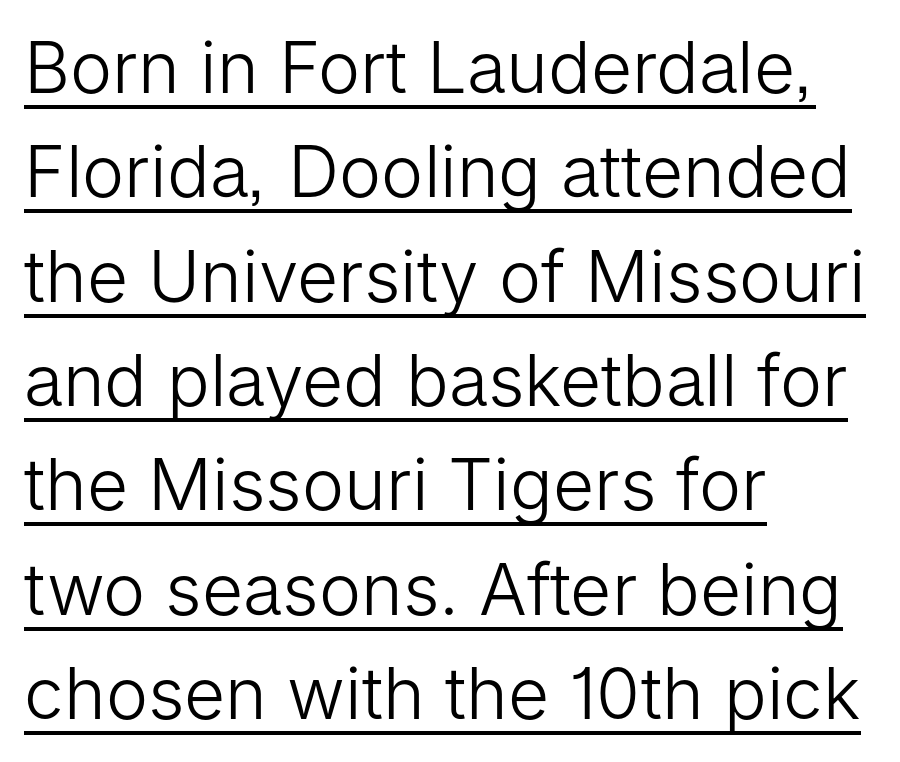
Q: Is the text bold? A: No.
Q: Is the text italic (slanted)? A: No, it is upright.
Q: Is the typeface a serif or a sans-serif typeface? A: Sans-serif.
Q: Is the text underlined? A: Yes.
Q: How is the paragraph aligned? A: Left-aligned.
Q: Is the spacing between letters normal or unusually wide? A: Normal.
Q: Is the spacing between lines tight, normal or loose? A: Normal.
Q: Width (condensed, normal, or wide)? A: Normal.
Q: Stroke contrast? A: Low.
Q: x-height? A: Medium.
Q: Monospaced? A: No.
